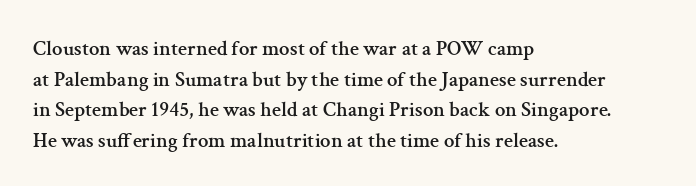
{"italic": "no", "underline": "no", "align": "left", "line_spacing": "normal", "line_spacing_ratio": 1.46, "letter_spacing": "normal", "letter_spacing_em": 0.0, "glyph_px": 21}
